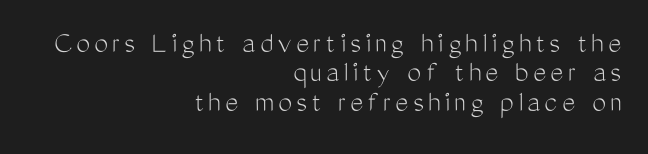
Every row of glyphs terminates at an identical x-position on the right. The letters stand upright; this is a roman face. The face used here is proportionally spaced, like ordinary book or web type. The type family on display is of the sans-serif kind. The weight tops out at a normal text grade. Honestly, the rows look squashed on top of each other.
